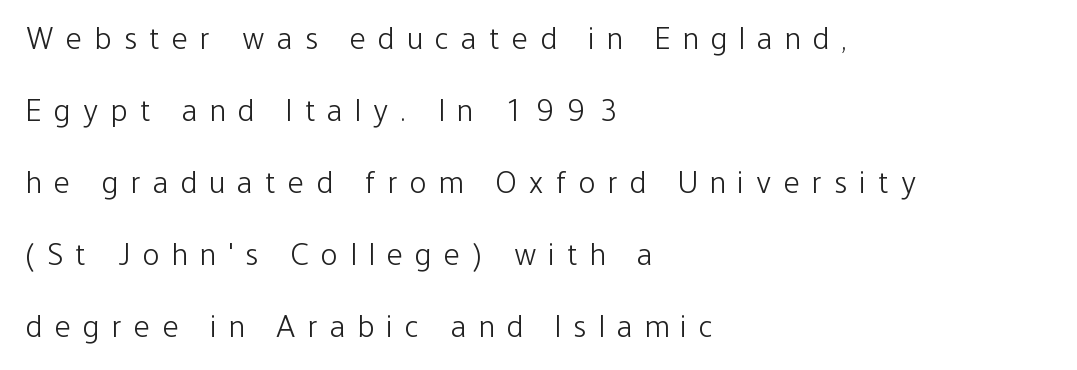
The image shows 31 px light, condensed sans-serif type, upright; set left-aligned, loose line spacing (2.32x), unusually wide letter spacing (+0.41 em), not underlined; low stroke contrast and a medium x-height.
